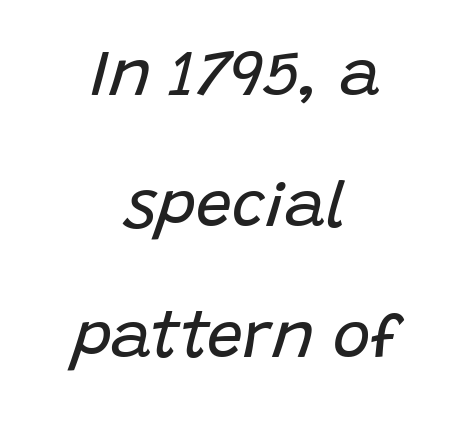
{"italic": "yes", "lean": "right", "slant_degrees": 15, "bold": "no", "weight": "regular", "width": "normal", "stroke_contrast": "low", "x_height": "large", "monospaced": "no", "underline": "no", "align": "center", "line_spacing": "loose", "line_spacing_ratio": 2.05, "letter_spacing": "normal", "letter_spacing_em": 0.0, "glyph_px": 64}
